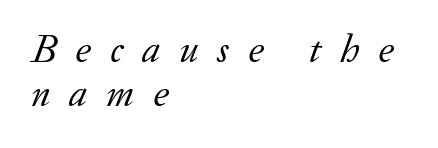
{"serif": "yes", "italic": "yes", "lean": "right", "slant_degrees": 20, "bold": "no", "weight": "regular", "width": "normal", "stroke_contrast": "low", "x_height": "small", "monospaced": "no", "underline": "no", "align": "left", "line_spacing": "tight", "line_spacing_ratio": 1.11, "letter_spacing": "wide", "letter_spacing_em": 0.47, "glyph_px": 40}
